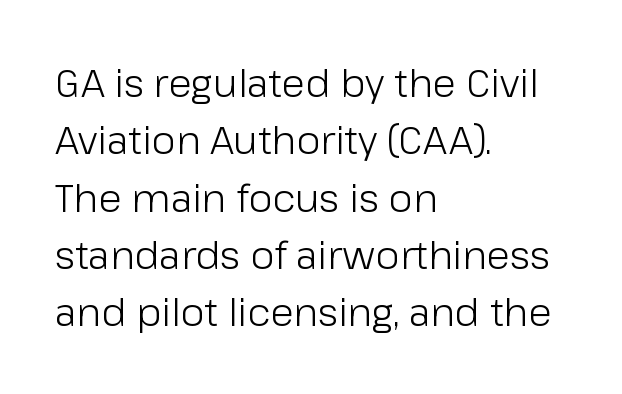
Honestly, the letter spacing is just normal — you wouldn't notice it. The font's upright variant was chosen for this text. This is not heavy type; no bold has been used. The font family rendered here belongs to the sans-serif group. Each letter keeps its own natural width here, so spacing adapts to shape.
